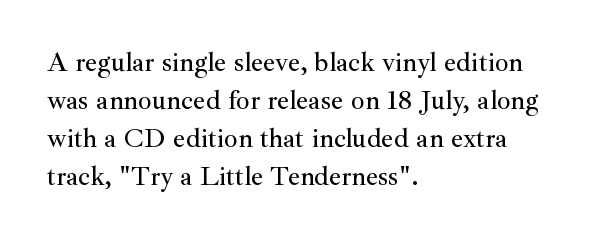
Every stem runs plumb, perpendicular to the baseline. No extra tracking has been applied to these lines. Students, observe: this is what conventionally led text looks like. The rendering anchors every line to the left-hand side. Just letters on the line, the space beneath them empty.
